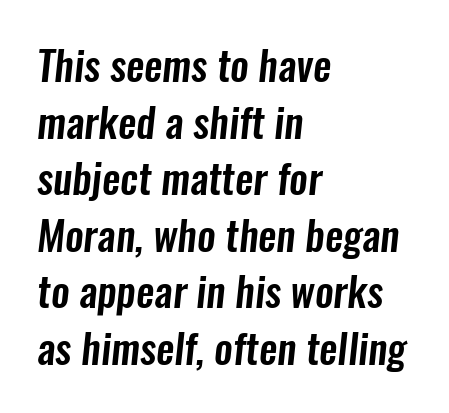
The typeface chosen for these lines omits serifs. Unmarked baselines from the first word to the last. Do the characters align in a grid? No, the font is proportional. Honestly, the letter spacing is just normal — you wouldn't notice it. Leading: standard. Horizontal alignment here is leftward, the default for most running prose.
